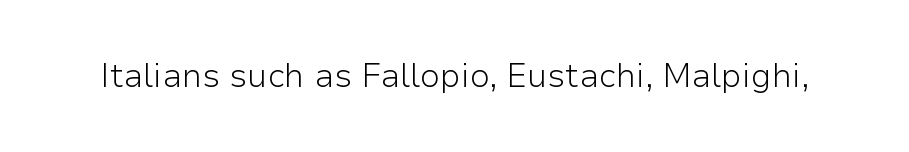
Q: Is the text bold? A: No.
Q: Is the text italic (slanted)? A: No, it is upright.
Q: Is the typeface a serif or a sans-serif typeface? A: Sans-serif.
Q: Is the text underlined? A: No.
Q: Is the spacing between letters normal or unusually wide? A: Normal.
Q: Width (condensed, normal, or wide)? A: Normal.
Q: Stroke contrast? A: Low.
Q: x-height? A: Medium.
Q: Monospaced? A: No.
